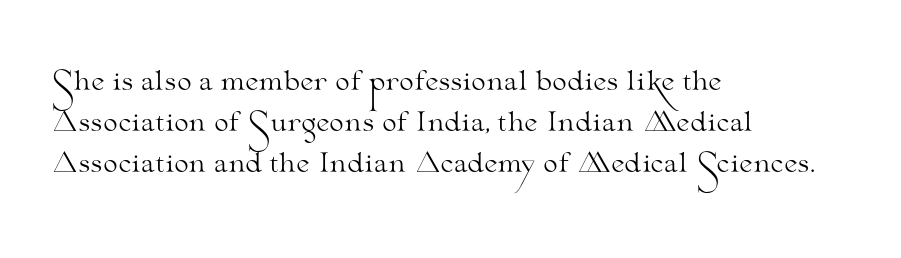
Q: Is the text bold? A: No.
Q: Is the text italic (slanted)? A: No, it is upright.
Q: Is the text underlined? A: No.
Q: How is the paragraph aligned? A: Left-aligned.
Q: Is the spacing between letters normal or unusually wide? A: Normal.
Q: Is the spacing between lines tight, normal or loose? A: Normal.
